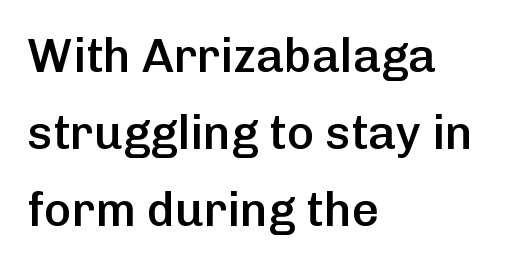
The image shows 47 px semibold sans-serif type, upright; set left-aligned, normal line spacing (1.64x), normal letter spacing, not underlined; low stroke contrast and a medium x-height.
